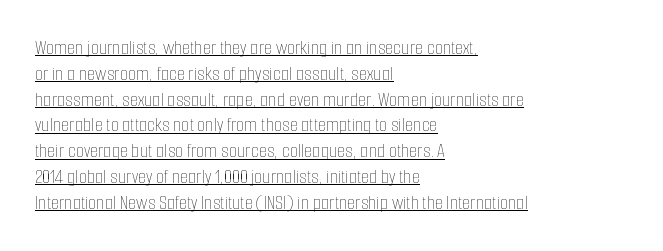
Q: Is the text bold? A: No.
Q: Is the text italic (slanted)? A: No, it is upright.
Q: Is the text underlined? A: Yes.
Q: How is the paragraph aligned? A: Left-aligned.
Q: Is the spacing between letters normal or unusually wide? A: Normal.
